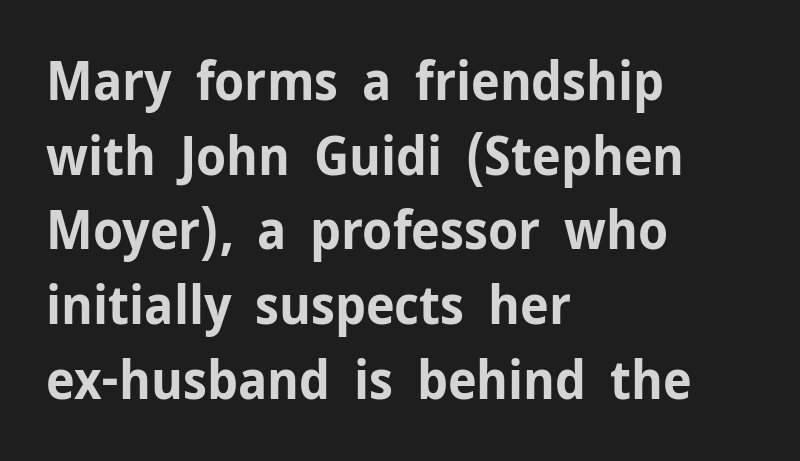
{"serif": "no", "italic": "no", "bold": "yes", "weight": "bold", "width": "normal", "stroke_contrast": "low", "x_height": "medium", "monospaced": "no", "underline": "no", "align": "left", "line_spacing": "normal", "line_spacing_ratio": 1.41, "letter_spacing": "normal", "letter_spacing_em": 0.0, "glyph_px": 53}
